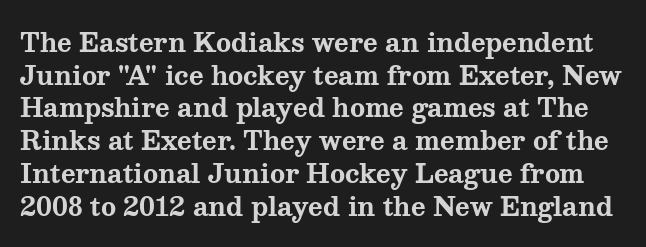
The image shows 25 px bold type, upright; set normal line spacing (1.31x), normal letter spacing, not underlined.
